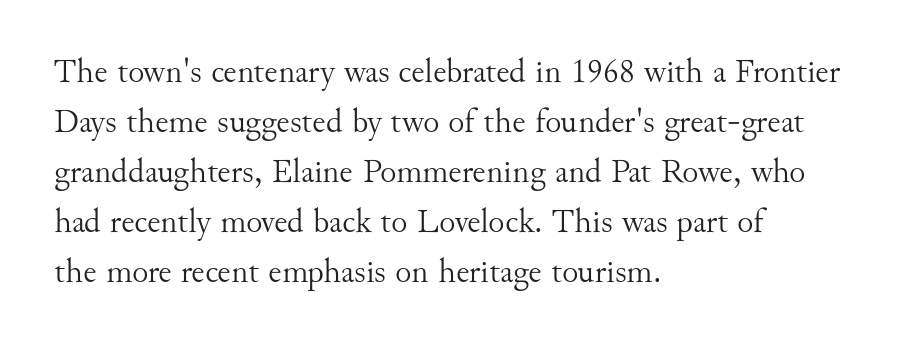
The foot of each line stays bare and open. Upright lettering throughout. The letterforms sit at book weight or below. The leading is moderate, giving the passage an even texture.
